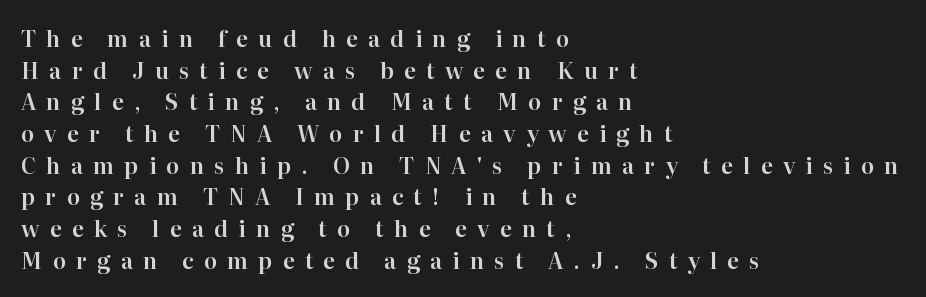
{"italic": "no", "underline": "no", "align": "left", "line_spacing": "normal", "line_spacing_ratio": 1.44, "letter_spacing": "wide", "letter_spacing_em": 0.46, "glyph_px": 22}
